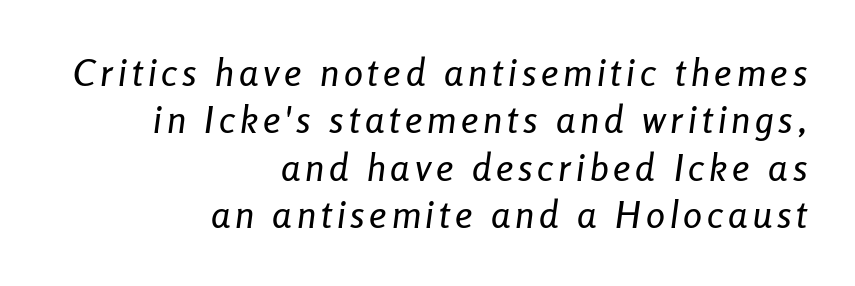
{"italic": "yes", "lean": "right", "slant_degrees": 8, "width": "condensed", "stroke_contrast": "low", "x_height": "medium", "monospaced": "no", "underline": "no", "align": "right", "line_spacing": "normal", "line_spacing_ratio": 1.25, "glyph_px": 38}
